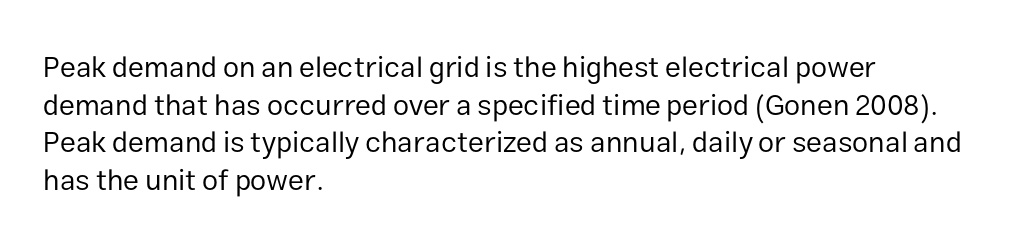
Q: Is the text bold? A: No.
Q: Is the text italic (slanted)? A: No, it is upright.
Q: Is the typeface a serif or a sans-serif typeface? A: Sans-serif.
Q: Is the text underlined? A: No.
Q: How is the paragraph aligned? A: Left-aligned.
Q: Is the spacing between letters normal or unusually wide? A: Normal.
Q: Is the spacing between lines tight, normal or loose? A: Normal.
Q: Width (condensed, normal, or wide)? A: Normal.
Q: Stroke contrast? A: Low.
Q: x-height? A: Medium.
Q: Monospaced? A: No.
